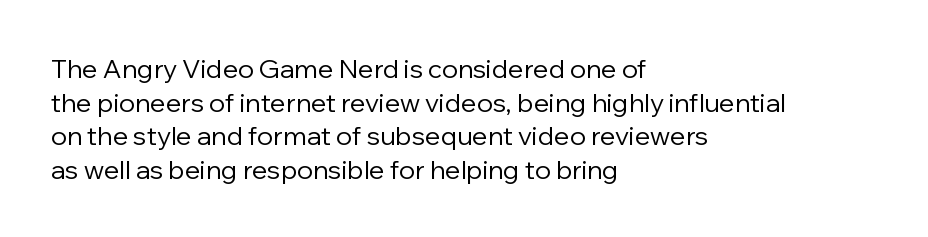
{"italic": "no", "bold": "no", "underline": "no", "align": "left", "line_spacing": "normal", "line_spacing_ratio": 1.29, "letter_spacing": "normal", "letter_spacing_em": 0.0, "glyph_px": 26}
